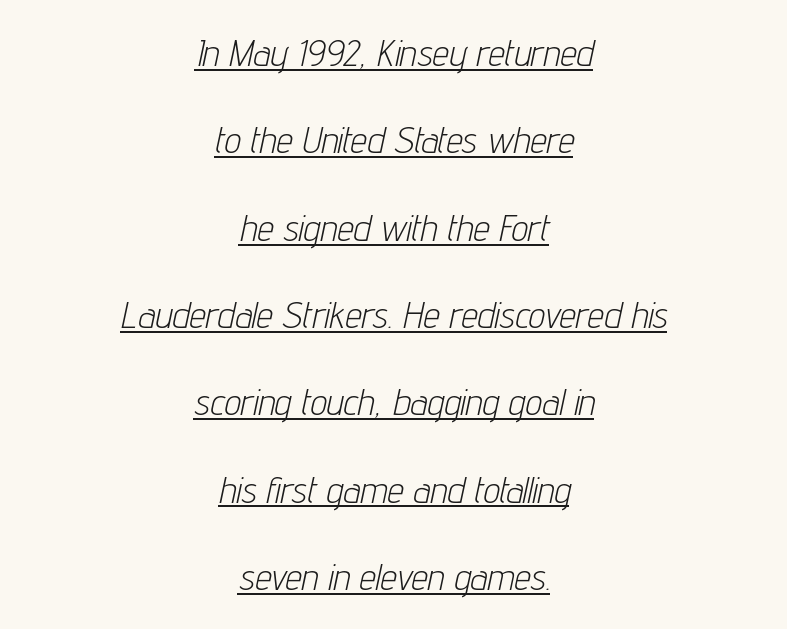
Q: Is the text bold? A: No.
Q: Is the text italic (slanted)? A: Yes, it leans right by about 12 degrees.
Q: Is the text underlined? A: Yes.
Q: How is the paragraph aligned? A: Centered.
Q: Is the spacing between letters normal or unusually wide? A: Normal.
Q: Is the spacing between lines tight, normal or loose? A: Loose.
Q: Width (condensed, normal, or wide)? A: Condensed.
Q: Stroke contrast? A: Low.
Q: x-height? A: Medium.
Q: Monospaced? A: No.
